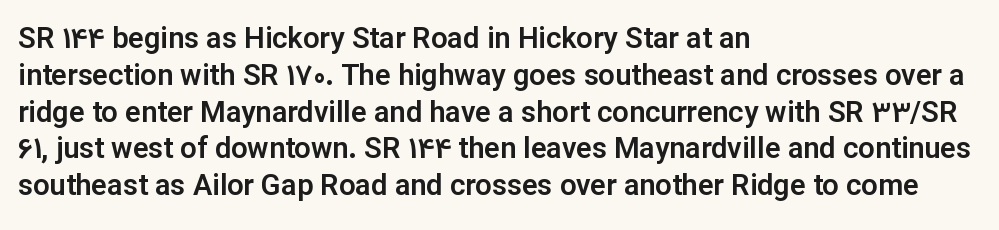
The image shows 29 px sans-serif type, upright; set left-aligned, normal line spacing (1.27x), normal letter spacing, not underlined; low stroke contrast and a medium x-height.
